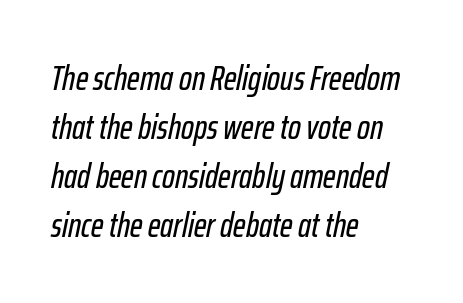
Q: Is the text italic (slanted)? A: Yes, it leans right by about 12 degrees.
Q: Is the text underlined? A: No.
Q: How is the paragraph aligned? A: Left-aligned.
Q: Is the spacing between letters normal or unusually wide? A: Normal.
Q: Is the spacing between lines tight, normal or loose? A: Normal.
Q: Width (condensed, normal, or wide)? A: Condensed.
Q: Stroke contrast? A: Low.
Q: x-height? A: Medium.
Q: Monospaced? A: No.
